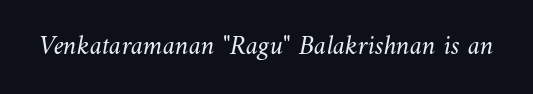
The image shows 28 px light type; set normal letter spacing, not underlined; medium stroke contrast and a small x-height.
